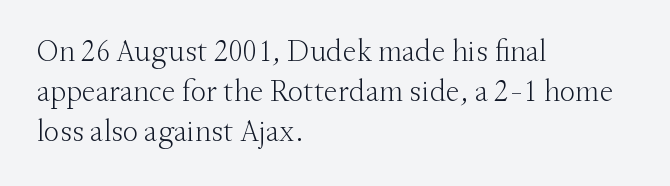
You could not count columns in this text — the font is proportionally spaced. Italic? Not at all — the glyphs are vertical. Tracking here is standard; glyphs follow each other at the usual distance. A quiet, ordinary-to-light weight characterises the typeface.
